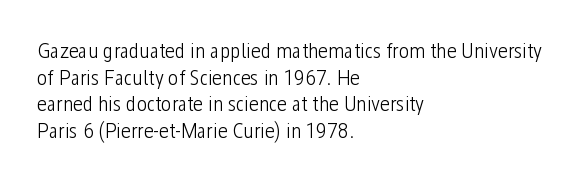
The face used here is rendered with its standard letterfit. The rag falls on the right side of this text block. The typeface has the unassuming heft of standard copy or less. Italic: no, the glyphs are upright roman.
